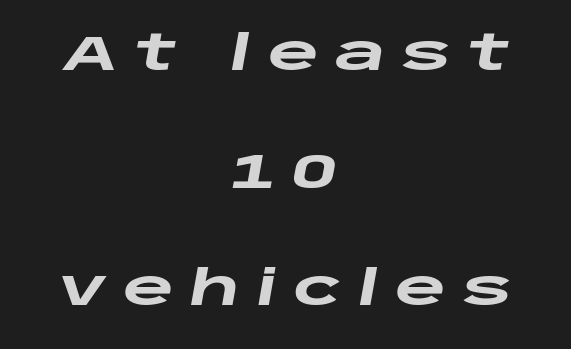
Q: Is the text bold? A: Yes.
Q: Is the text italic (slanted)? A: Yes, it leans right by about 10 degrees.
Q: Is the text underlined? A: No.
Q: How is the paragraph aligned? A: Centered.
Q: Is the spacing between letters normal or unusually wide? A: Unusually wide.
Q: Is the spacing between lines tight, normal or loose? A: Loose.
Q: Width (condensed, normal, or wide)? A: Wide.
Q: Stroke contrast? A: Low.
Q: x-height? A: Large.
Q: Monospaced? A: No.
